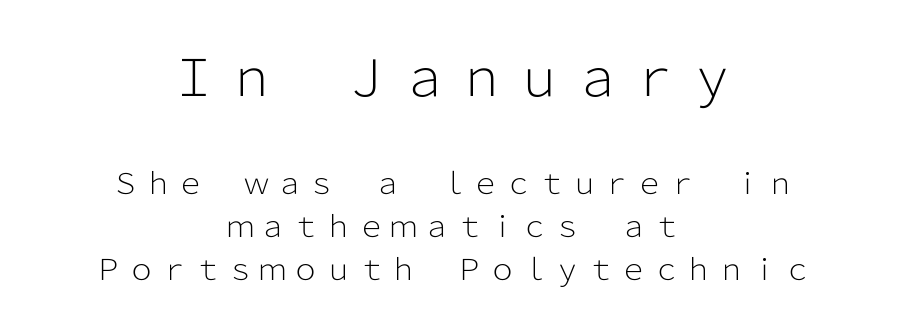
Q: Is the text bold? A: No.
Q: Is the text italic (slanted)? A: No, it is upright.
Q: Is the typeface a serif or a sans-serif typeface? A: Sans-serif.
Q: Is the text underlined? A: No.
Q: How is the paragraph aligned? A: Centered.
Q: Is the spacing between lines tight, normal or loose? A: Normal.
Q: Which block of text is set in a larger size, the first (top) or the second (bottom)? A: The first (top) one.
Q: Width (condensed, normal, or wide)? A: Normal.
Q: Stroke contrast? A: Low.
Q: x-height? A: Medium.
Q: Monospaced? A: No.
